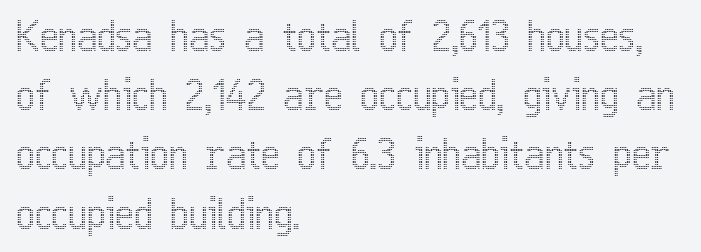
Q: Is the text italic (slanted)? A: No, it is upright.
Q: Is the text underlined? A: No.
Q: How is the paragraph aligned? A: Left-aligned.
Q: Is the spacing between letters normal or unusually wide? A: Normal.
Q: Is the spacing between lines tight, normal or loose? A: Normal.
Q: Width (condensed, normal, or wide)? A: Condensed.
Q: x-height? A: Medium.
Q: Monospaced? A: No.
